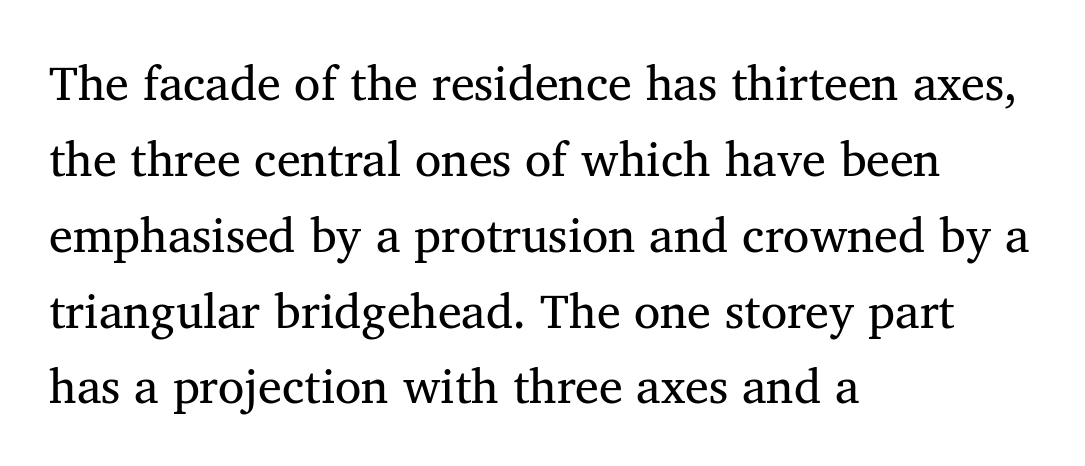
{"serif": "yes", "italic": "no", "bold": "no", "weight": "regular", "width": "normal", "stroke_contrast": "medium", "x_height": "medium", "monospaced": "no", "underline": "no", "align": "left", "line_spacing": "normal", "line_spacing_ratio": 1.58, "letter_spacing": "normal", "letter_spacing_em": 0.0, "glyph_px": 48}
